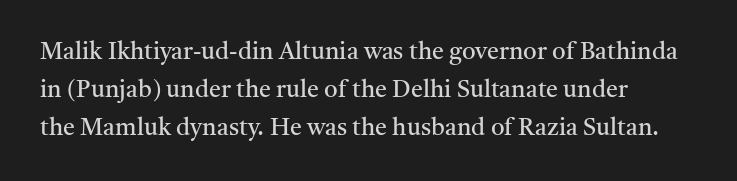
Caption: standard tracking, unaltered. How would I describe the line gaps? Plain and ordinary. Notice how the stems are strictly vertical — no italics here. The typeface has the unassuming heft of standard copy or less. The lines are quadded left.
